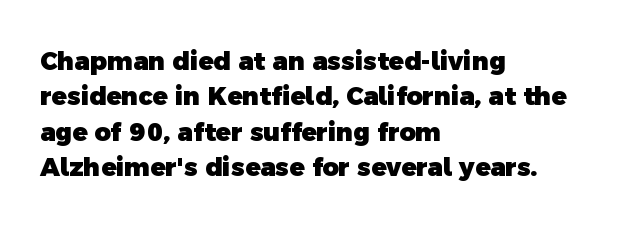
Q: Is the text bold? A: Yes.
Q: Is the text underlined? A: No.
Q: How is the paragraph aligned? A: Left-aligned.
Q: Is the spacing between letters normal or unusually wide? A: Normal.
Q: Is the spacing between lines tight, normal or loose? A: Normal.
